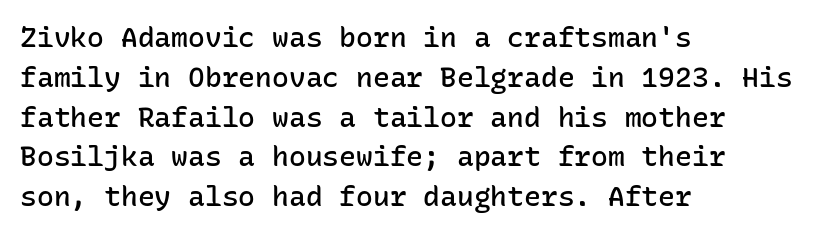
{"serif": "no", "italic": "no", "bold": "semi", "weight": "semibold", "width": "normal", "stroke_contrast": "low", "x_height": "medium", "monospaced": "yes", "underline": "no", "align": "left", "line_spacing": "normal", "line_spacing_ratio": 1.42, "letter_spacing": "normal", "letter_spacing_em": 0.0, "glyph_px": 28}
